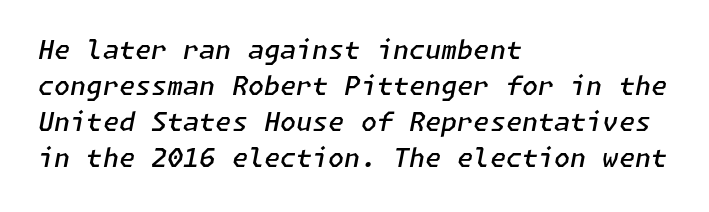
{"italic": "yes", "lean": "right", "slant_degrees": 11, "bold": "semi", "underline": "no", "align": "left", "line_spacing": "normal", "line_spacing_ratio": 1.39, "letter_spacing": "normal", "letter_spacing_em": 0.0, "glyph_px": 26}
